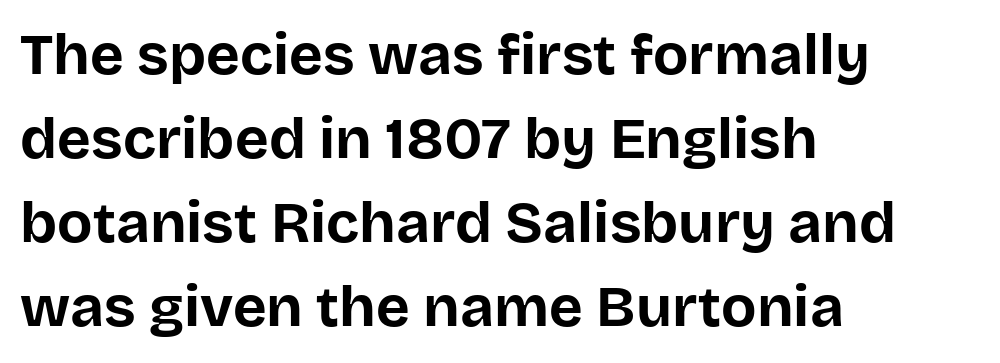
{"serif": "no", "italic": "no", "bold": "yes", "weight": "bold", "width": "normal", "stroke_contrast": "low", "x_height": "large", "monospaced": "no", "underline": "no", "align": "left", "line_spacing": "normal", "line_spacing_ratio": 1.45, "letter_spacing": "normal", "letter_spacing_em": 0.0, "glyph_px": 58}
